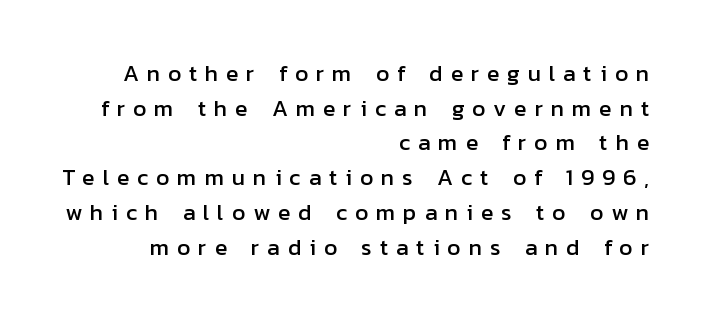
{"italic": "no", "underline": "no", "align": "right", "line_spacing": "normal", "line_spacing_ratio": 1.51, "letter_spacing": "wide", "letter_spacing_em": 0.34, "glyph_px": 23}
